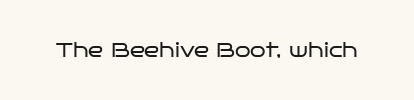
Posture: upright roman. Short note: letters normally spaced. The weight would be labelled regular, book, light, or lighter still. Lines of text with bare space underneath.
